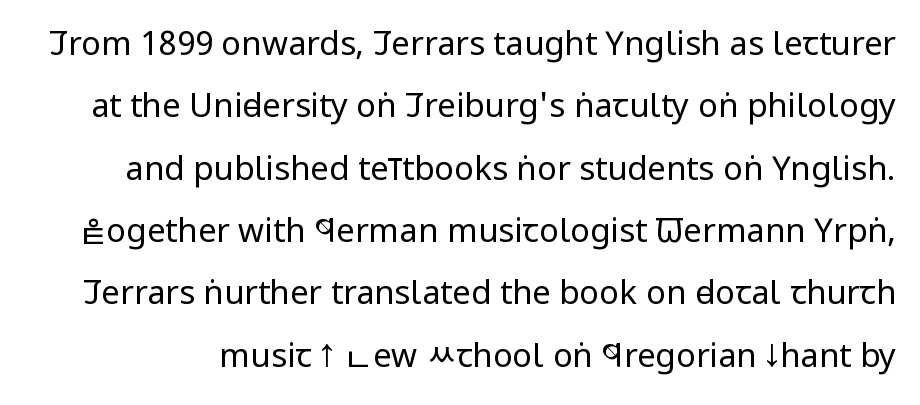
The image shows 33 px regular-weight, condensed sans-serif type, upright; set line spacing 1.89x, normal letter spacing, not underlined; low stroke contrast and a large x-height.
